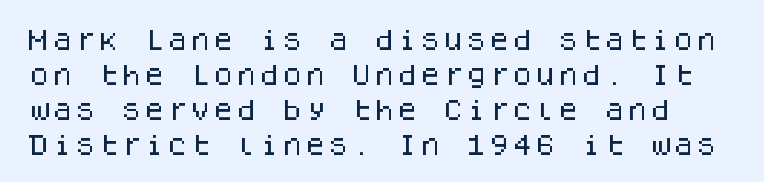
Q: Is the text italic (slanted)? A: No, it is upright.
Q: Is the text underlined? A: No.
Q: Is the spacing between letters normal or unusually wide? A: Normal.
Q: Is the spacing between lines tight, normal or loose? A: Normal.
